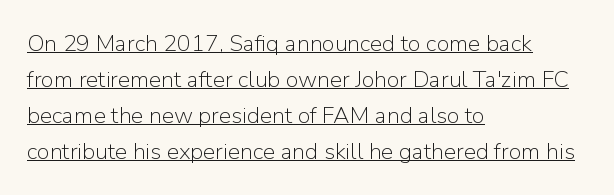
The image shows 23 px text type, upright; set left-aligned, normal line spacing (1.56x), normal letter spacing, underlined.
